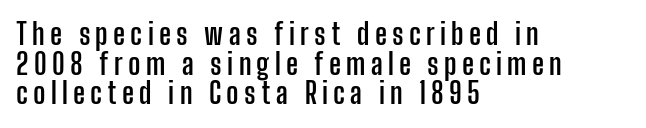
{"serif": "no", "italic": "no", "bold": "yes", "weight": "semibold", "width": "condensed", "stroke_contrast": "low", "x_height": "medium", "monospaced": "no", "underline": "no", "align": "left", "line_spacing": "tight", "line_spacing_ratio": 1.02, "glyph_px": 29}
